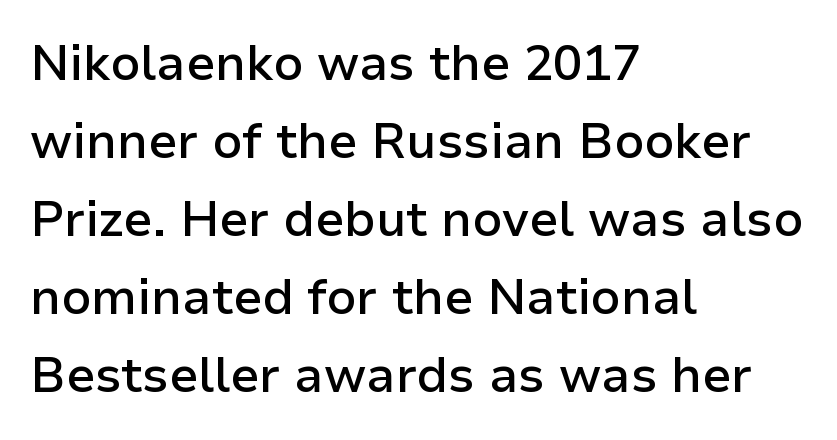
{"serif": "no", "italic": "no", "bold": "semi", "weight": "semibold", "width": "normal", "stroke_contrast": "low", "x_height": "medium", "monospaced": "no", "underline": "no", "align": "left", "line_spacing": "normal", "line_spacing_ratio": 1.59, "letter_spacing": "normal", "letter_spacing_em": 0.0, "glyph_px": 49}
